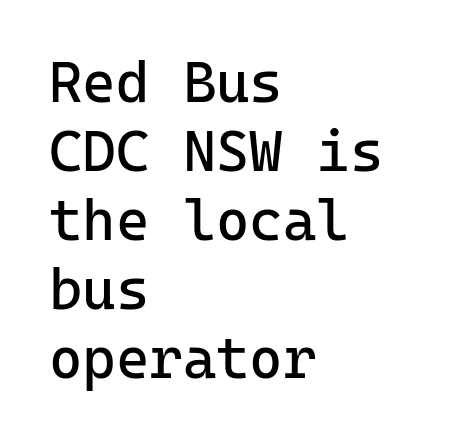
Is this a fixed-width face? Yes — each glyph sits in an identical cell. Notice how the passage keeps a crisp vertical edge on the left only. The font is comparable to plain body text, perhaps lighter. Observe the ordinary spacing: letters are neighbours, not strangers.
